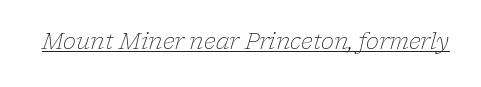
Ink coverage per letter is moderate at most. Between one letter and the next there's only the usual sliver of space. Would a proofreader flag this as italicized? Yes. Decoration check: the copy is underlined.
